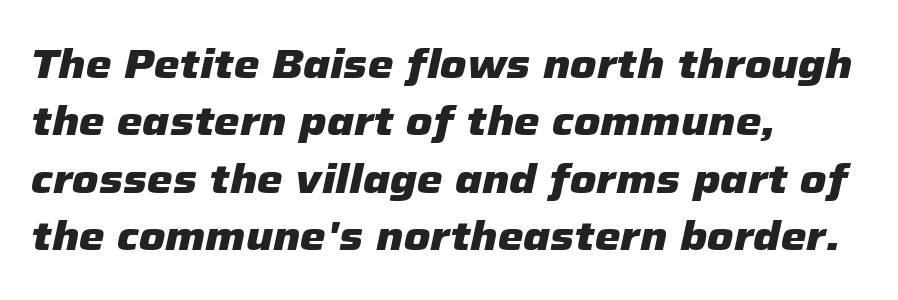
Q: Is the text bold? A: Yes.
Q: Is the text italic (slanted)? A: Yes, it leans right by about 12 degrees.
Q: Is the text underlined? A: No.
Q: How is the paragraph aligned? A: Left-aligned.
Q: Is the spacing between letters normal or unusually wide? A: Normal.
Q: Is the spacing between lines tight, normal or loose? A: Normal.
Q: Width (condensed, normal, or wide)? A: Normal.
Q: Stroke contrast? A: Low.
Q: x-height? A: Medium.
Q: Monospaced? A: No.
